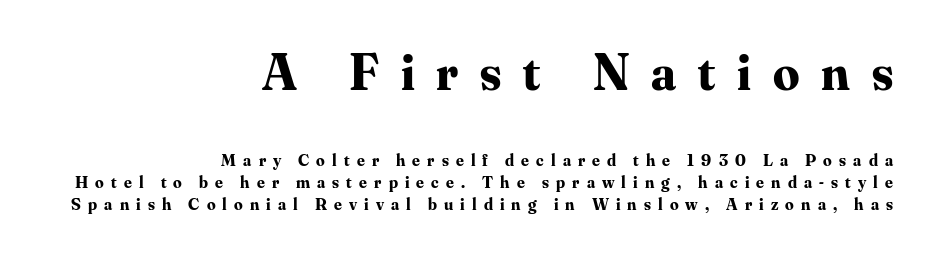
The image shows 52 px bold serif type, upright; set right-aligned, normal line spacing (1.31x), unusually wide letter spacing (+0.42 em), not underlined; the first (top) block is 3.06x larger; medium stroke contrast and a small x-height.
